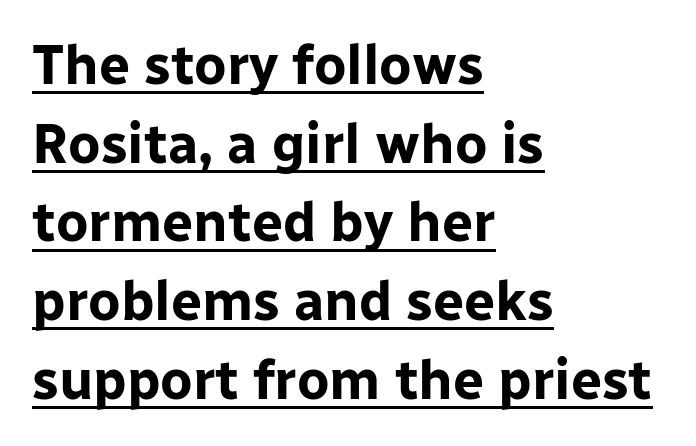
Q: Is the text bold? A: Yes.
Q: Is the text italic (slanted)? A: No, it is upright.
Q: Is the typeface a serif or a sans-serif typeface? A: Sans-serif.
Q: Is the text underlined? A: Yes.
Q: How is the paragraph aligned? A: Left-aligned.
Q: Is the spacing between letters normal or unusually wide? A: Normal.
Q: Is the spacing between lines tight, normal or loose? A: Normal.
Q: Width (condensed, normal, or wide)? A: Normal.
Q: Stroke contrast? A: Low.
Q: x-height? A: Medium.
Q: Monospaced? A: No.
